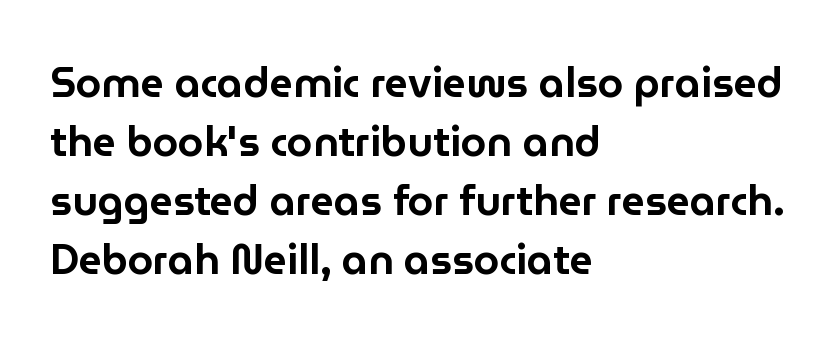
{"serif": "no", "italic": "no", "width": "normal", "stroke_contrast": "low", "x_height": "medium", "monospaced": "no", "underline": "no", "align": "left", "line_spacing": "normal", "line_spacing_ratio": 1.44, "letter_spacing": "normal", "letter_spacing_em": 0.0, "glyph_px": 41}
